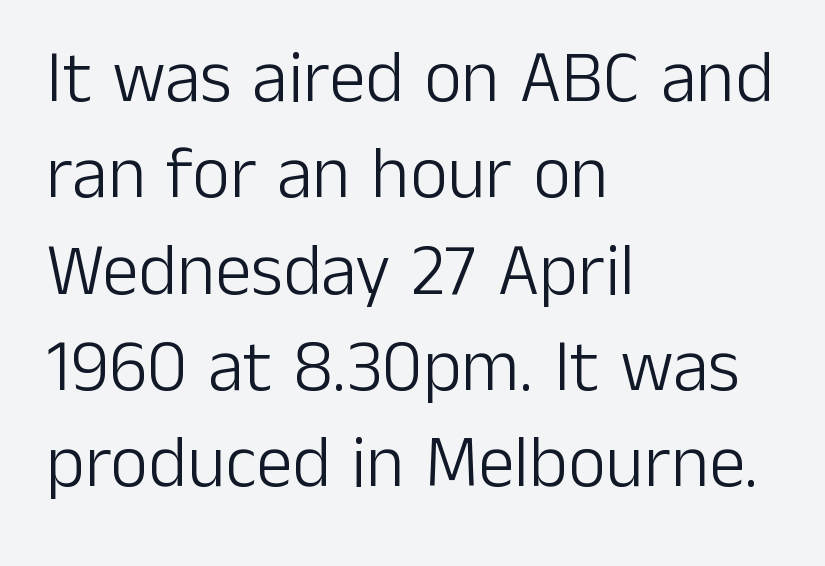
Quick note: underline off. A typesetter would call this proportional, since set widths differ per character. Line starts are locked; line ends wander. Rows of type keep a routine distance in the vertical direction. Every character sits straight up, as roman type does. Heaviness? Minimal to ordinary, like unemphasized prose.
